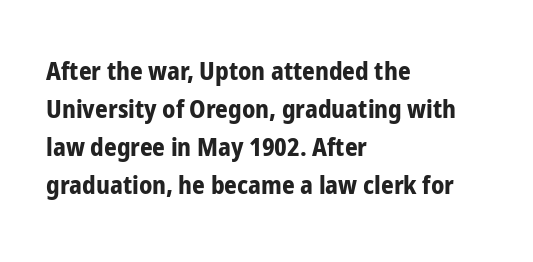
Leftover space on each line is placed entirely after the last word. Normally led — the rows are evenly, conventionally spaced. Type without underlining. Here the glyphs are tracked normally, forming tight word shapes.
